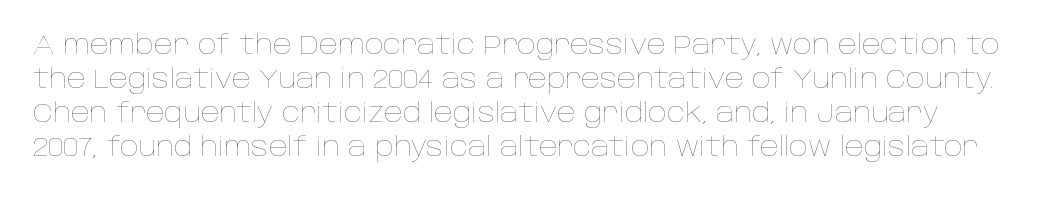
The baseline area is clear. Each new line begins a customary step beneath the previous one. These lines were composed using upright roman letters. Weight: not bold — regular or lighter.
